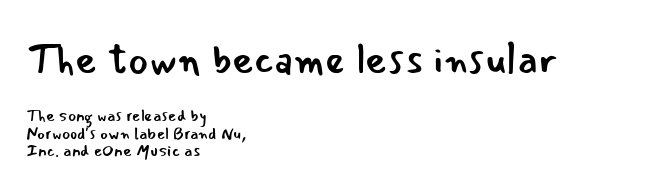
Q: Is the text bold? A: No.
Q: Is the text italic (slanted)? A: No, it is upright.
Q: Is the typeface a serif or a sans-serif typeface? A: Sans-serif.
Q: Is the text underlined? A: No.
Q: How is the paragraph aligned? A: Left-aligned.
Q: Is the spacing between letters normal or unusually wide? A: Normal.
Q: Is the spacing between lines tight, normal or loose? A: Tight.
Q: Which block of text is set in a larger size, the first (top) or the second (bottom)? A: The first (top) one.
Q: Width (condensed, normal, or wide)? A: Normal.
Q: Stroke contrast? A: Low.
Q: x-height? A: Small.
Q: Monospaced? A: No.
